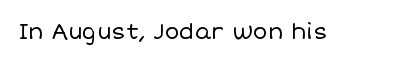
The space directly below the letters is spotless. Quick note: not italic, upright. The line texture is even and compact thanks to regular tracking. These glyphs show unthickened strokes, regular width or finer.
